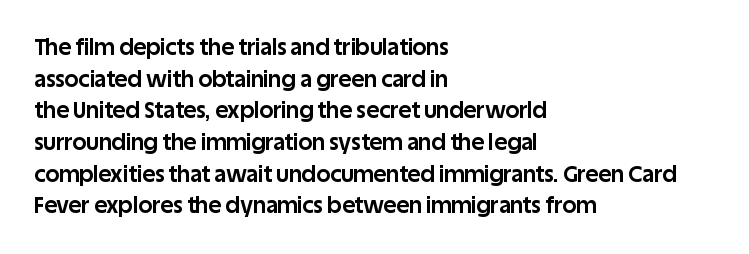
The image shows 22 px bold type, upright; set left-aligned, normal line spacing (1.44x), normal letter spacing, not underlined.
